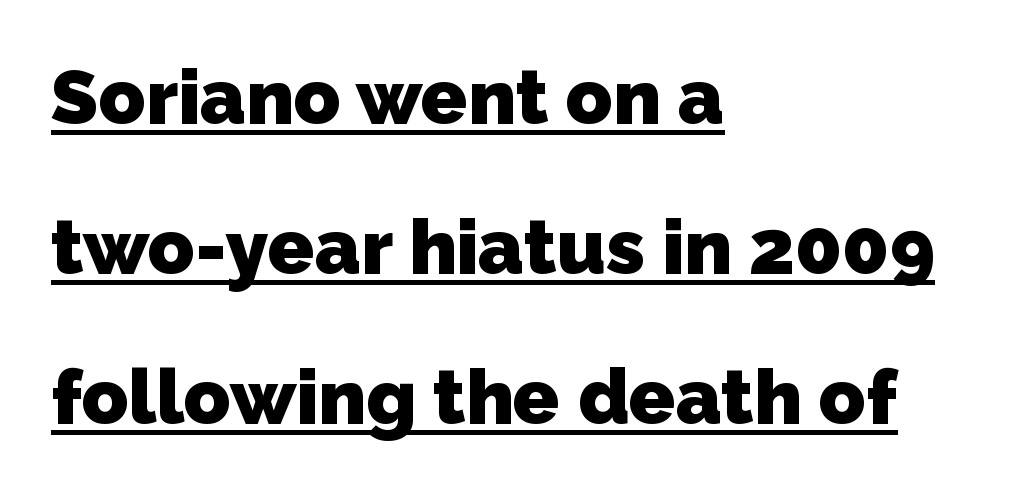
The image shows 77 px heavy sans-serif type; set left-aligned, loose line spacing (1.95x), normal letter spacing, underlined; low stroke contrast and a medium x-height.
